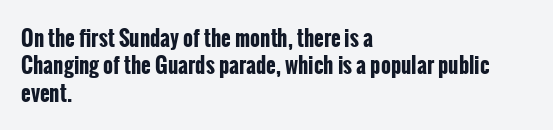
The rendering anchors every line to the left-hand side. This is the regular roman posture of the typeface. A normal amount of white space separates one row of letters from the next. The face used here is rendered with its standard letterfit. A clean baseline with only descenders dipping below it. The sample has been set heavy, in full bold.
